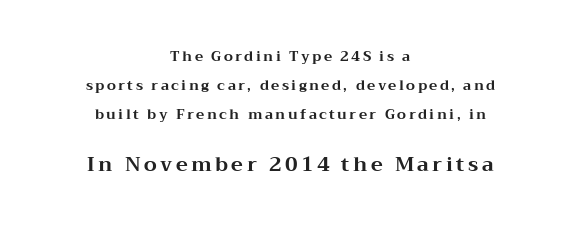
{"italic": "no", "bold": "yes", "underline": "no", "align": "center", "line_spacing": "loose", "line_spacing_ratio": 2.08, "larger_block": "second", "size_ratio": 1.43, "glyph_px": 20}
